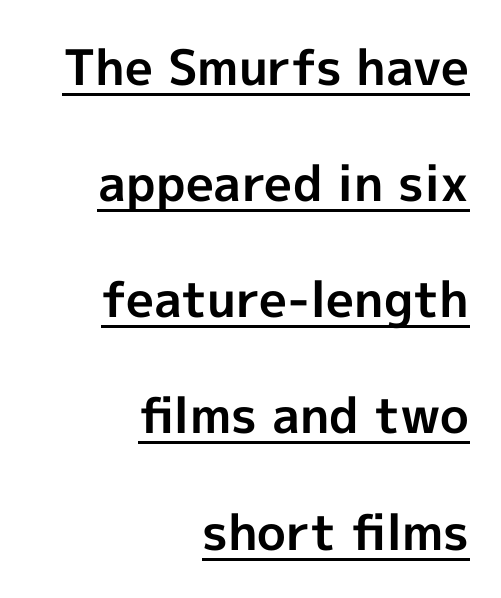
Q: Is the text bold? A: Yes.
Q: Is the text italic (slanted)? A: No, it is upright.
Q: Is the typeface a serif or a sans-serif typeface? A: Sans-serif.
Q: Is the text underlined? A: Yes.
Q: How is the paragraph aligned? A: Right-aligned.
Q: Is the spacing between letters normal or unusually wide? A: Normal.
Q: Is the spacing between lines tight, normal or loose? A: Loose.
Q: Width (condensed, normal, or wide)? A: Normal.
Q: x-height? A: Medium.
Q: Monospaced? A: No.
